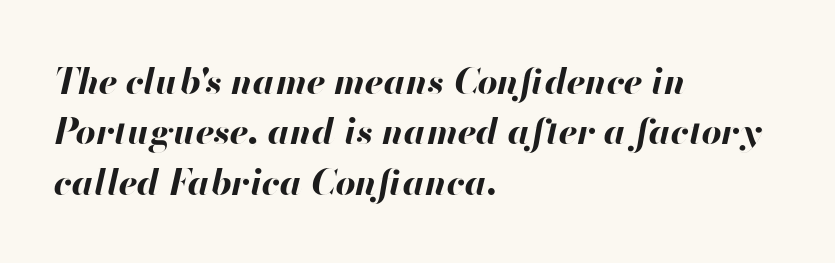
Q: Is the text bold? A: Yes.
Q: Is the text italic (slanted)? A: Yes, it leans right by about 13 degrees.
Q: Is the text underlined? A: No.
Q: How is the paragraph aligned? A: Left-aligned.
Q: Is the spacing between letters normal or unusually wide? A: Normal.
Q: Is the spacing between lines tight, normal or loose? A: Normal.
Q: Width (condensed, normal, or wide)? A: Normal.
Q: Stroke contrast? A: High.
Q: x-height? A: Small.
Q: Monospaced? A: No.
